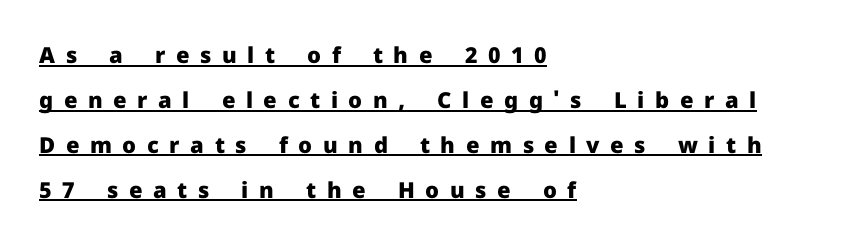
Rows of type keep a wide berth in the vertical direction. The typesetting leans heavy: a genuine bold. In CSS terms this would be text-align: left. Italic: no, the glyphs are upright roman. A continuous stroke trails under the words, as in a hyperlink. You could only call the tracking loose — the letters float apart.
